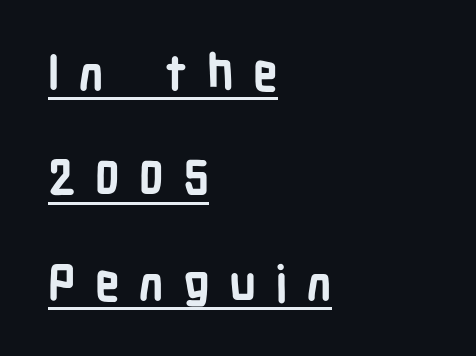
Teacher's note: observe the even left margin — that is flush-left alignment. Quick note: underline on. Summary of weight: heavy, a full bold. The letters stand upright; this is a roman face. Students, note that the glyphs here are deliberately spaced far apart.
